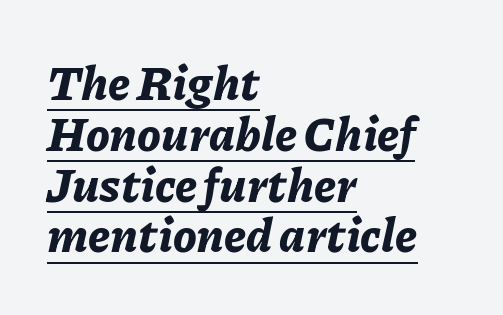
Characters are canted at an angle relative to the baseline's perpendicular. Character widths vary here, with narrow letters taking less room than wide ones. If you measured baseline to baseline, you'd find a short distance. Somebody hit Ctrl+U on this one — the words are underlined. The type is set solid horizontally, with unmodified tracking.
